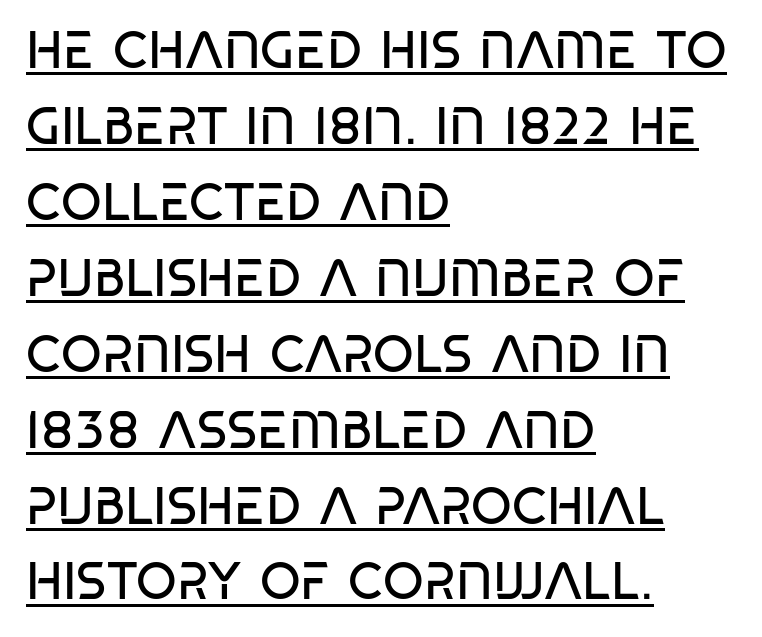
This sample uses an upright cut, with every glyph sitting square on the baseline. Looks like regular typesetting: each glyph gets only the width it needs. Honestly, the row spacing looks completely unremarkable. Type style note: lacks serifs. Unbolded letterforms with no extra heft.
